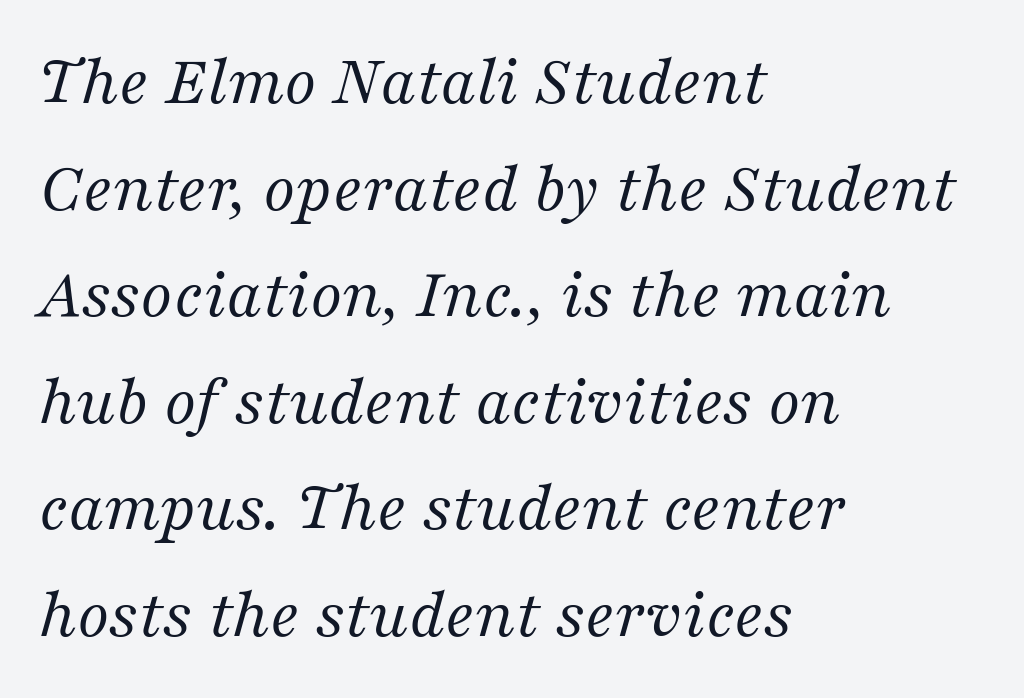
The image shows 72 px regular-weight serif type, italic (leaning right); set left-aligned, normal line spacing (1.48x), normal letter spacing, not underlined; medium stroke contrast and a medium x-height.
